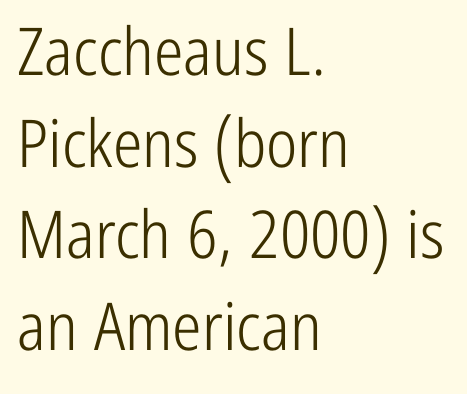
Q: Is the text bold? A: No.
Q: Is the text italic (slanted)? A: No, it is upright.
Q: Is the typeface a serif or a sans-serif typeface? A: Sans-serif.
Q: Is the text underlined? A: No.
Q: How is the paragraph aligned? A: Left-aligned.
Q: Is the spacing between letters normal or unusually wide? A: Normal.
Q: Is the spacing between lines tight, normal or loose? A: Normal.
Q: Width (condensed, normal, or wide)? A: Condensed.
Q: Stroke contrast? A: Low.
Q: x-height? A: Medium.
Q: Monospaced? A: No.
